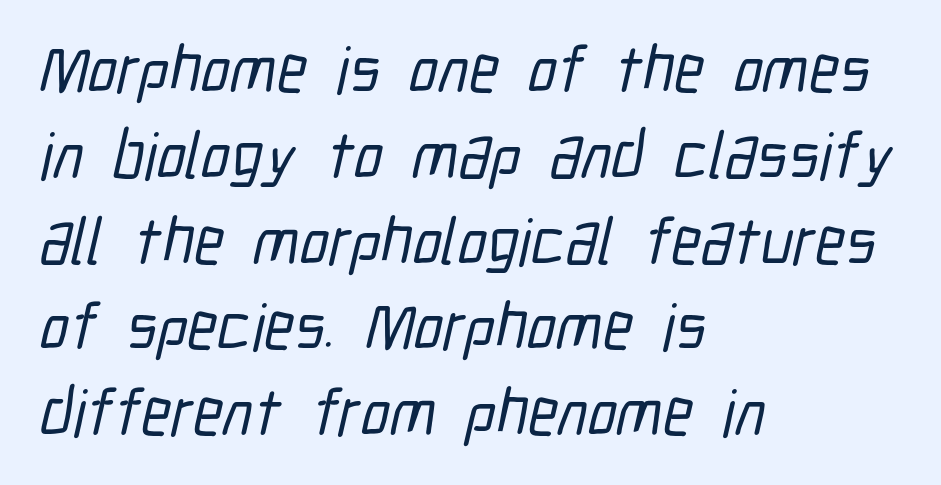
The image shows 66 px condensed sans-serif type; set left-aligned, normal line spacing (1.3x), normal letter spacing, not underlined; low stroke contrast and a medium x-height.
